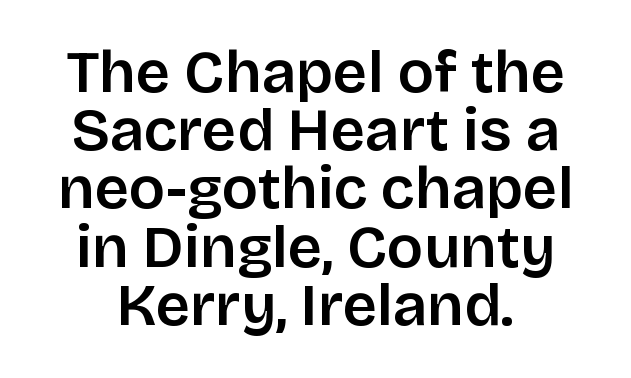
No extra tracking has been applied to these lines. Vertical strokes here are truly vertical. Think of a printed novel: that variable character pitch is what you see here. You could barely slide anything between these rows.
